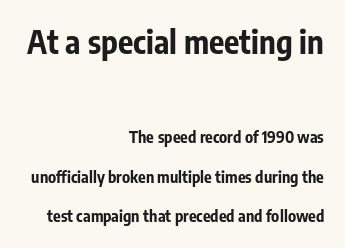
Q: Is the text bold? A: Yes.
Q: Is the text italic (slanted)? A: No, it is upright.
Q: Is the typeface a serif or a sans-serif typeface? A: Sans-serif.
Q: Is the text underlined? A: No.
Q: How is the paragraph aligned? A: Right-aligned.
Q: Is the spacing between letters normal or unusually wide? A: Normal.
Q: Is the spacing between lines tight, normal or loose? A: Loose.
Q: Which block of text is set in a larger size, the first (top) or the second (bottom)? A: The first (top) one.
Q: Width (condensed, normal, or wide)? A: Condensed.
Q: Stroke contrast? A: Low.
Q: x-height? A: Medium.
Q: Monospaced? A: No.
